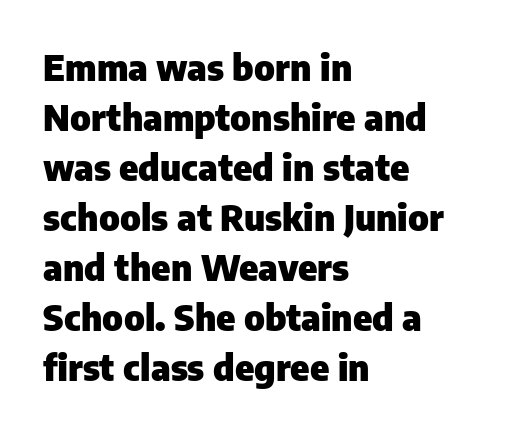
The image shows 36 px heavy sans-serif type, upright; set left-aligned, normal line spacing (1.39x), normal letter spacing, not underlined; low stroke contrast and a medium x-height.
